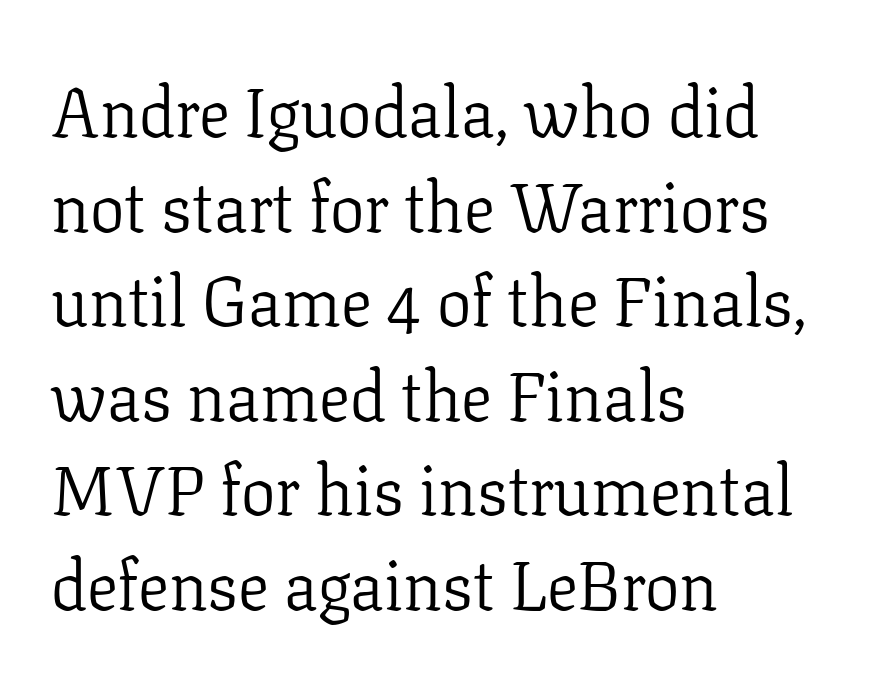
The words here are not underlined. Posture: straight, roman, zero tilt. The letters sit at their default tracking, neither squeezed nor spread. These lines are composed in type with serifs.
